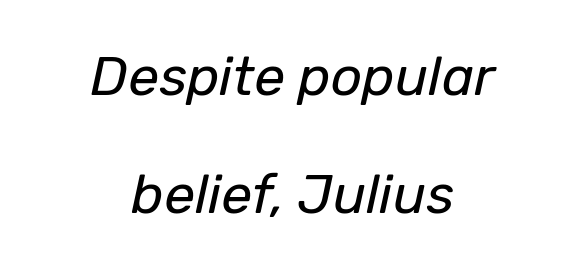
Q: Is the text bold? A: No.
Q: Is the text italic (slanted)? A: Yes, it leans right by about 12 degrees.
Q: Is the text underlined? A: No.
Q: How is the paragraph aligned? A: Centered.
Q: Is the spacing between letters normal or unusually wide? A: Normal.
Q: Is the spacing between lines tight, normal or loose? A: Loose.
Q: Width (condensed, normal, or wide)? A: Normal.
Q: Stroke contrast? A: Low.
Q: x-height? A: Medium.
Q: Monospaced? A: No.
